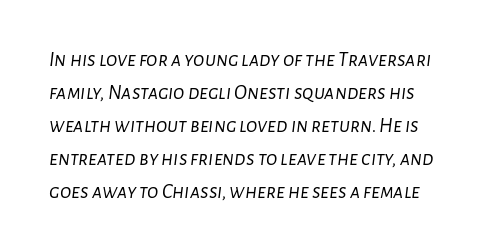
The font is comparable to plain body text, perhaps lighter. The zone under the glyphs is completely vacant. The rows are spaced the way most documents space them. Glyph-to-glyph distance matches everyday printed text. Posture: slanted.
